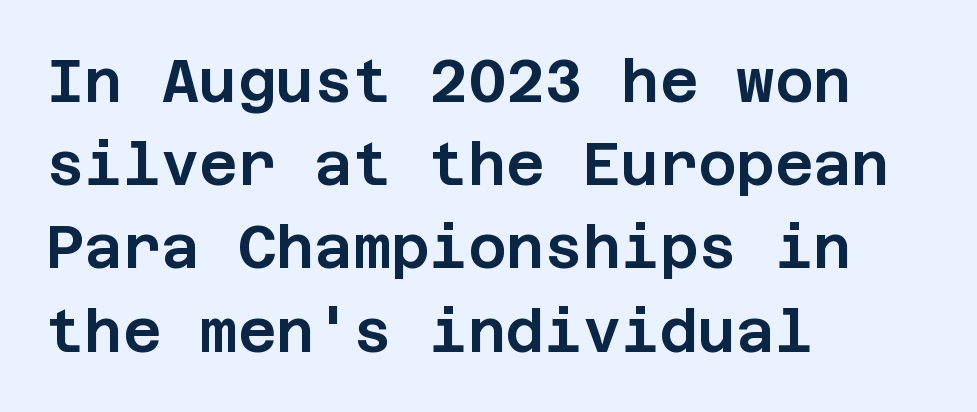
{"serif": "no", "italic": "no", "width": "normal", "stroke_contrast": "low", "x_height": "large", "underline": "no", "align": "left", "line_spacing": "normal", "line_spacing_ratio": 1.41, "letter_spacing": "normal", "letter_spacing_em": 0.0, "glyph_px": 59}
